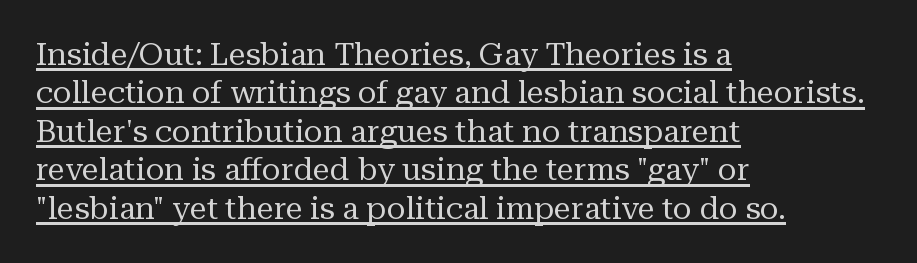
The image shows 31 px regular-weight serif type, upright; set left-aligned, line spacing 1.24x, normal letter spacing, underlined; medium stroke contrast and a medium x-height.
